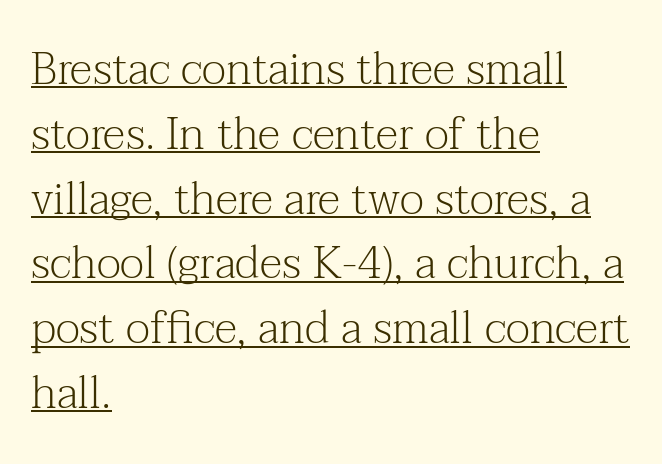
{"serif": "yes", "italic": "no", "bold": "no", "weight": "light", "width": "normal", "stroke_contrast": "medium", "x_height": "medium", "monospaced": "no", "underline": "yes", "align": "left", "line_spacing": "normal", "line_spacing_ratio": 1.44, "letter_spacing": "normal", "letter_spacing_em": 0.0, "glyph_px": 45}
